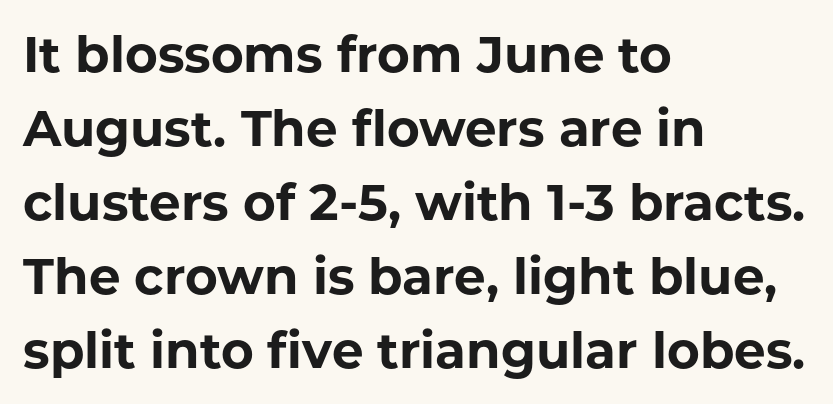
Has an underline been added? It has not. Serifs: no, the terminals of the letterforms are clean. A dark, heavy texture on the line: the type is bold. There is no visible air inserted between adjacent glyphs.
